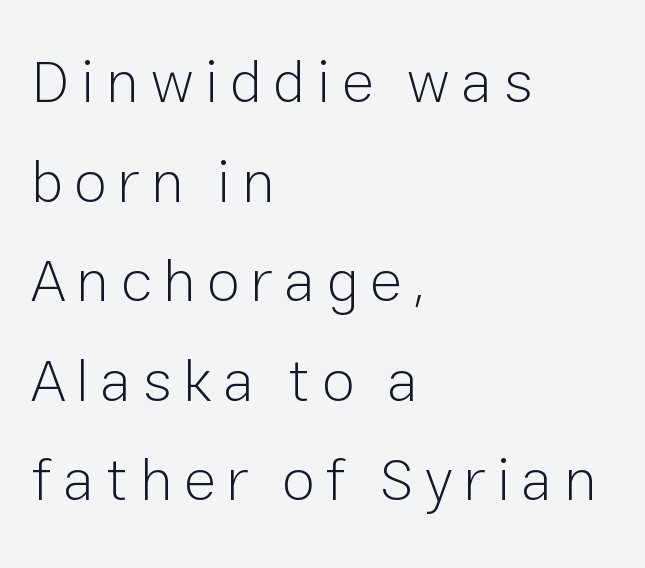
Vertical strokes here are truly vertical. Bold? No — there's no thickening of the strokes. Is this a fixed-width face? No — the glyphs have proportional, varying widths. Evenly set lines give the paragraph a standard silhouette. Note: no serifs on the glyphs.
